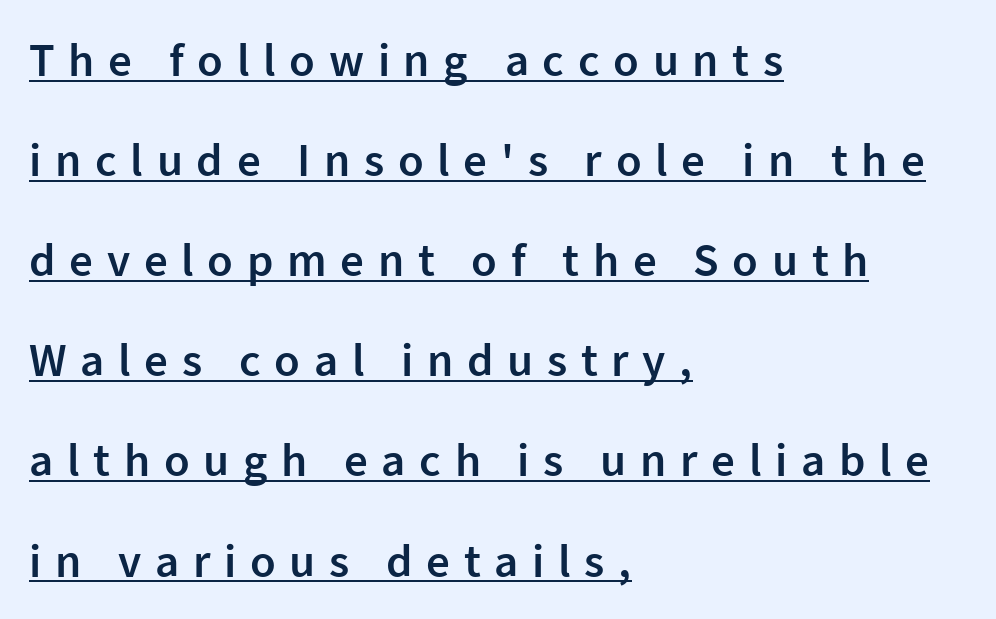
Q: Is the text bold? A: Semi-bold.
Q: Is the text italic (slanted)? A: No, it is upright.
Q: Is the typeface a serif or a sans-serif typeface? A: Sans-serif.
Q: Is the text underlined? A: Yes.
Q: How is the paragraph aligned? A: Left-aligned.
Q: Is the spacing between letters normal or unusually wide? A: Unusually wide.
Q: Is the spacing between lines tight, normal or loose? A: Loose.
Q: Width (condensed, normal, or wide)? A: Normal.
Q: Stroke contrast? A: Low.
Q: x-height? A: Medium.
Q: Monospaced? A: No.
